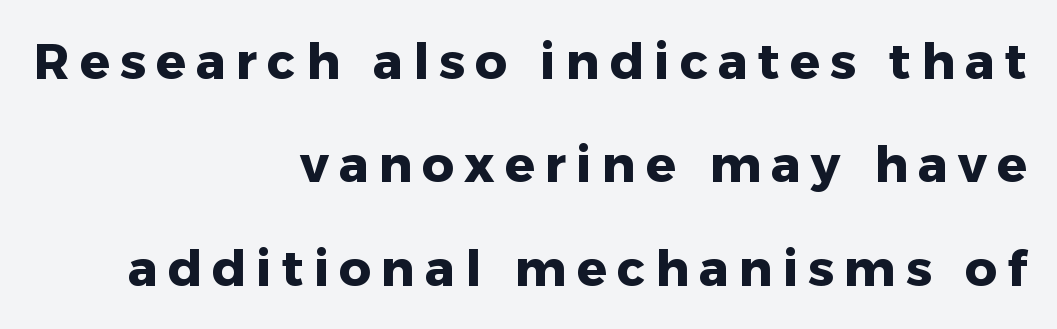
The image shows 50 px heavy sans-serif type, upright; set right-aligned, loose line spacing (2.07x), unusually wide letter spacing (+0.2 em), not underlined; low stroke contrast and a medium x-height.
